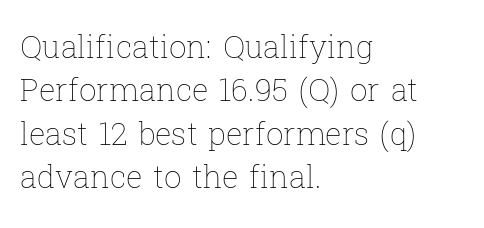
{"italic": "no", "bold": "no", "weight": "thin", "width": "normal", "stroke_contrast": "low", "x_height": "medium", "monospaced": "no", "underline": "no", "align": "left", "line_spacing": "normal", "line_spacing_ratio": 1.4, "letter_spacing": "normal", "letter_spacing_em": 0.0, "glyph_px": 31}
